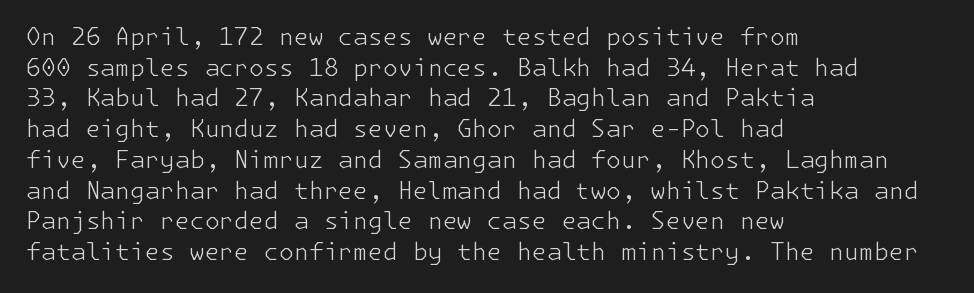
The image shows 24 px text type, upright; set left-aligned, normal line spacing (1.28x), normal letter spacing, not underlined.
